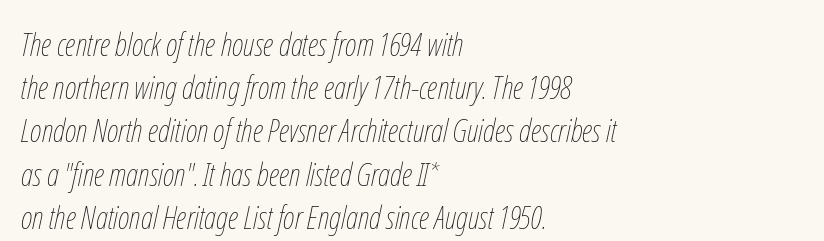
{"italic": "yes", "lean": "right", "slant_degrees": 12, "bold": "no", "weight": "thin", "width": "condensed", "stroke_contrast": "low", "x_height": "medium", "monospaced": "no", "underline": "no", "align": "left", "line_spacing": "normal", "line_spacing_ratio": 1.35, "letter_spacing": "normal", "letter_spacing_em": 0.0, "glyph_px": 32}
